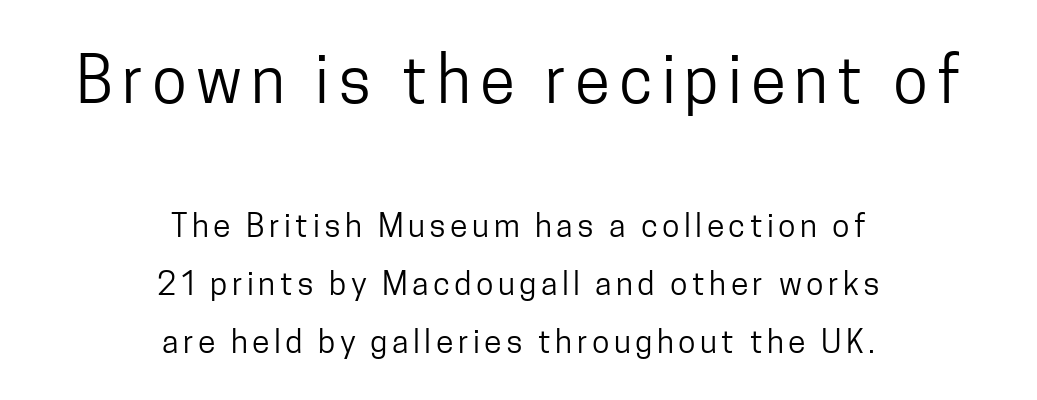
Q: Is the text bold? A: No.
Q: Is the text italic (slanted)? A: No, it is upright.
Q: Is the typeface a serif or a sans-serif typeface? A: Sans-serif.
Q: Is the text underlined? A: No.
Q: How is the paragraph aligned? A: Centered.
Q: Which block of text is set in a larger size, the first (top) or the second (bottom)? A: The first (top) one.
Q: Width (condensed, normal, or wide)? A: Condensed.
Q: Stroke contrast? A: Low.
Q: x-height? A: Medium.
Q: Monospaced? A: No.
